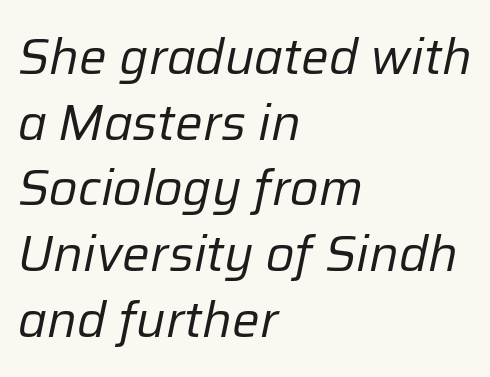
{"italic": "yes", "lean": "right", "slant_degrees": 12, "bold": "no", "weight": "regular", "width": "normal", "stroke_contrast": "low", "x_height": "medium", "monospaced": "no", "underline": "no", "align": "left", "line_spacing": "normal", "line_spacing_ratio": 1.34, "letter_spacing": "normal", "letter_spacing_em": 0.0, "glyph_px": 49}
